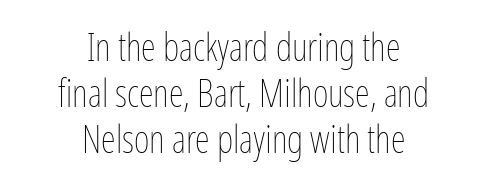
Designer's note — italics off, roman on. Where is the straight margin? There isn't one; the lines are centered. These lines keep a tight, regular rhythm from letter to letter. The gap between lines stays unmarked. Each stroke keeps to a modest, everyday thickness or less. Spacing verdict: proportional, widths tailored to each character.
